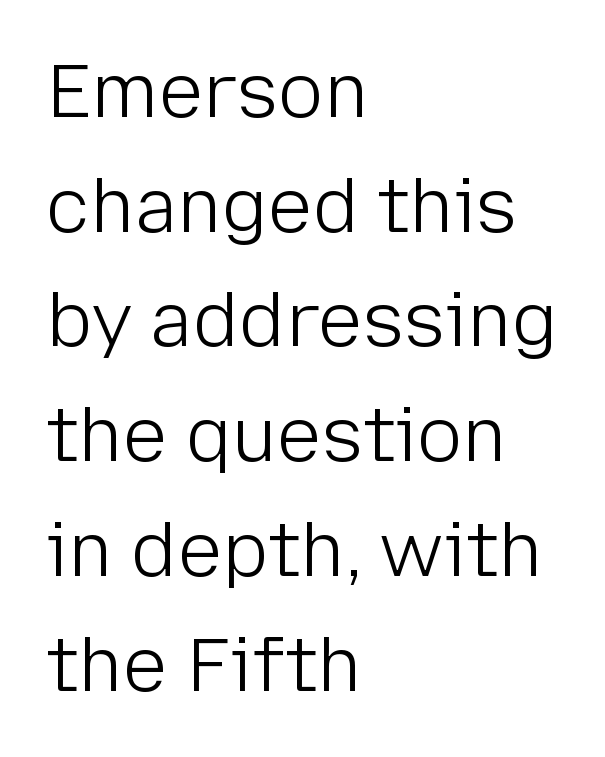
Nobody touched the tracking dial on this one. Heaviness? Minimal to ordinary, like unemphasized prose. Leading matches the norm, producing a regular column. Spacing verdict: proportional, widths tailored to each character. Honestly, there is no underline to notice here at all.
